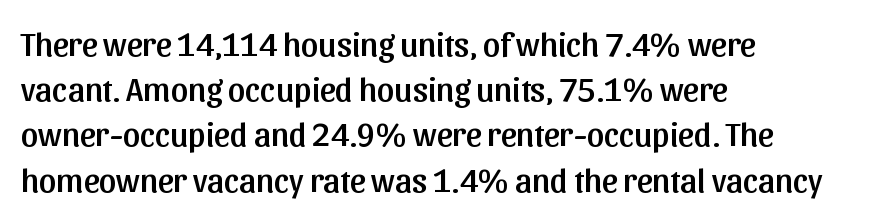
{"serif": "no", "italic": "no", "width": "normal", "stroke_contrast": "low", "x_height": "medium", "monospaced": "no", "underline": "no", "align": "left", "line_spacing": "normal", "line_spacing_ratio": 1.33, "letter_spacing": "normal", "letter_spacing_em": 0.0, "glyph_px": 34}
